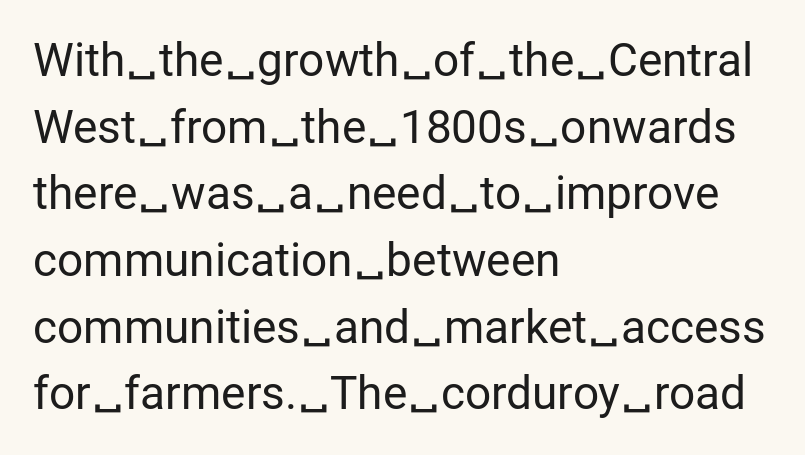
The specimen reads as upright at a glance. Each row of text sits above clean, open space. Typographically, this falls in the sans-serif category. Spacing verdict: proportional, widths tailored to each character.
